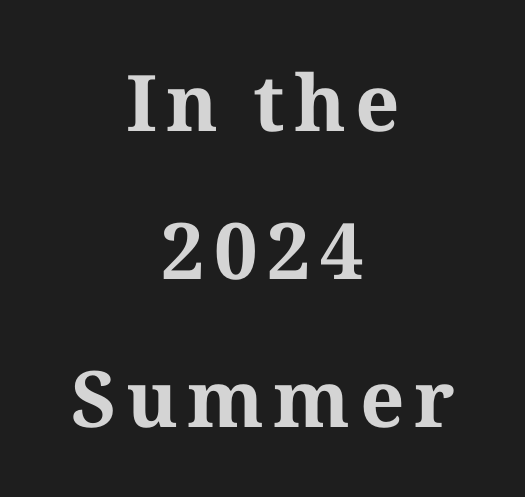
{"serif": "yes", "italic": "no", "bold": "yes", "weight": "bold", "width": "normal", "stroke_contrast": "medium", "x_height": "medium", "monospaced": "no", "underline": "no", "align": "center", "line_spacing": "loose", "line_spacing_ratio": 1.9, "glyph_px": 78}
